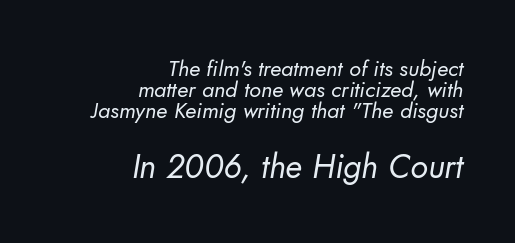
Typesetter's note — lower block bumped up in size, upper block left smaller. Default kerning and tracking; the words read as compact shapes. The passage shown is not underscored anywhere. The compositor pushed each line to the right boundary. Weight: in the light-to-regular range. Does the type have serifs? No, each stem ends abruptly.
